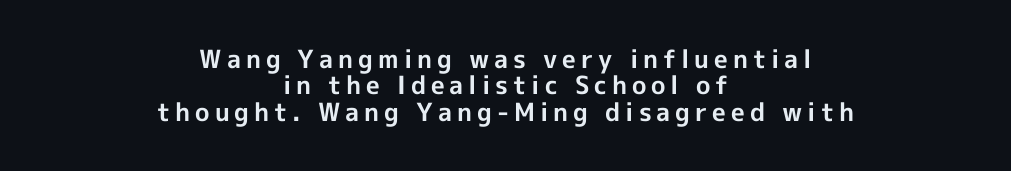
Q: Is the text bold? A: Yes.
Q: Is the text italic (slanted)? A: No, it is upright.
Q: Is the text underlined? A: No.
Q: How is the paragraph aligned? A: Centered.
Q: Is the spacing between letters normal or unusually wide? A: Unusually wide.
Q: Is the spacing between lines tight, normal or loose? A: Tight.
